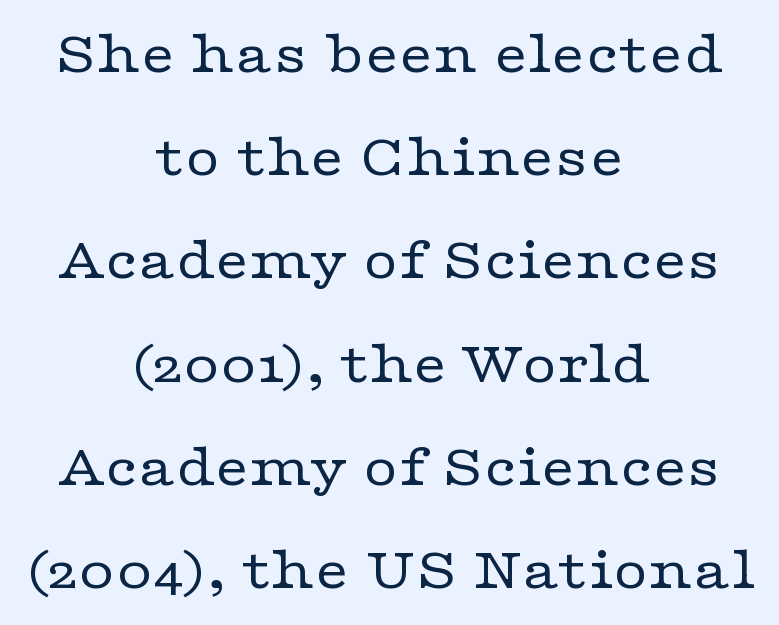
Q: Is the text bold? A: No.
Q: Is the text italic (slanted)? A: No, it is upright.
Q: Is the typeface a serif or a sans-serif typeface? A: Serif.
Q: Is the text underlined? A: No.
Q: How is the paragraph aligned? A: Centered.
Q: Is the spacing between letters normal or unusually wide? A: Normal.
Q: Width (condensed, normal, or wide)? A: Wide.
Q: Stroke contrast? A: Low.
Q: x-height? A: Medium.
Q: Monospaced? A: No.
